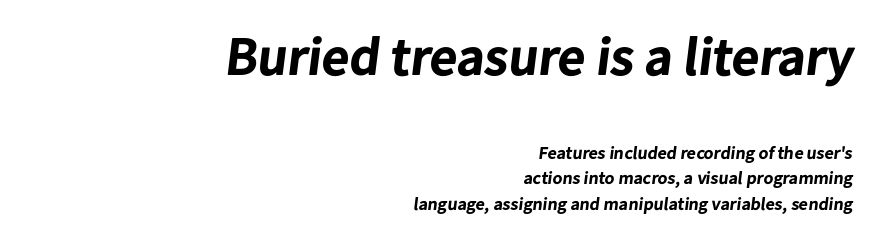
The image shows 54 px bold sans-serif type; set right-aligned, normal line spacing (1.42x), normal letter spacing, not underlined; the first (top) block is 3.0x larger; low stroke contrast and a medium x-height.
